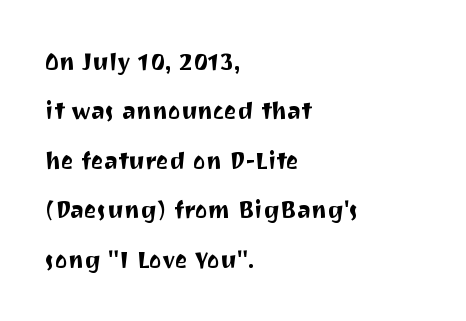
Q: Is the text italic (slanted)? A: No, it is upright.
Q: Is the text underlined? A: No.
Q: How is the paragraph aligned? A: Left-aligned.
Q: Is the spacing between letters normal or unusually wide? A: Normal.
Q: Is the spacing between lines tight, normal or loose? A: Loose.
